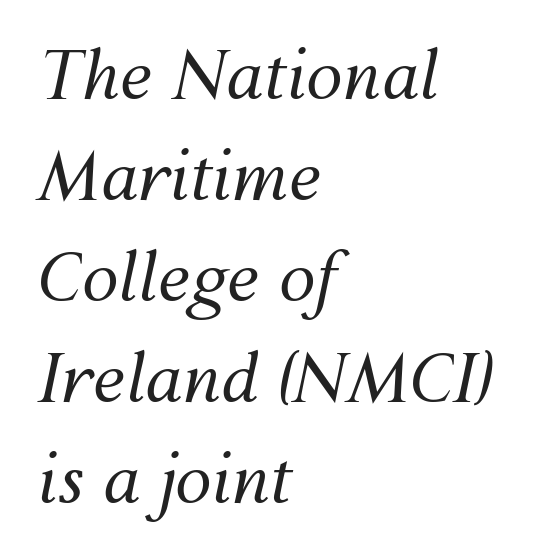
{"italic": "yes", "lean": "right", "slant_degrees": 12, "bold": "no", "weight": "regular", "width": "normal", "stroke_contrast": "medium", "x_height": "medium", "monospaced": "no", "underline": "no", "align": "left", "line_spacing": "normal", "line_spacing_ratio": 1.53, "letter_spacing": "normal", "letter_spacing_em": 0.0, "glyph_px": 66}
